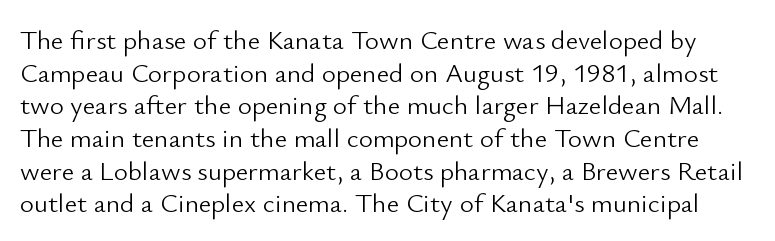
The weight would be labelled regular, book, light, or lighter still. The type sits square on the baseline with zero lean. Check under the words: just untouched page. Between one letter and the next there's only the usual sliver of space.
